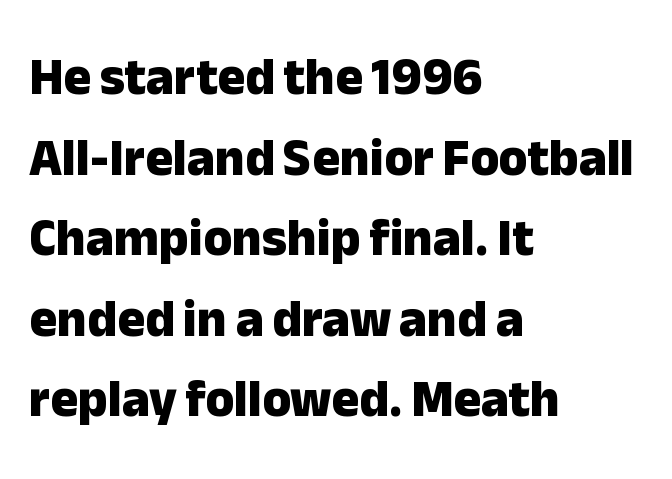
Notice how thick the strokes are: this is what a full bold looks like. The string is rendered with underlining switched off. The paragraph has a hard left edge and a soft right edge. You could call the tracking neutral — neither tight nor loose. This is the regular roman posture of the typeface.
